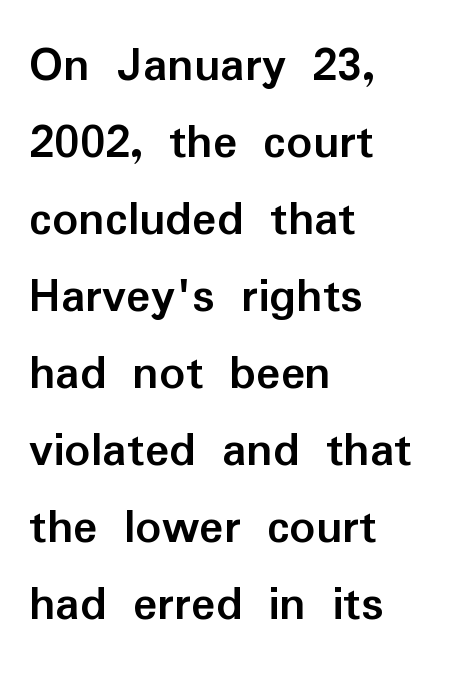
{"serif": "no", "italic": "no", "bold": "yes", "weight": "semibold", "width": "normal", "stroke_contrast": "low", "x_height": "medium", "monospaced": "no", "underline": "no", "align": "left", "line_spacing": "normal", "line_spacing_ratio": 1.51, "letter_spacing": "normal", "letter_spacing_em": 0.0, "glyph_px": 51}
